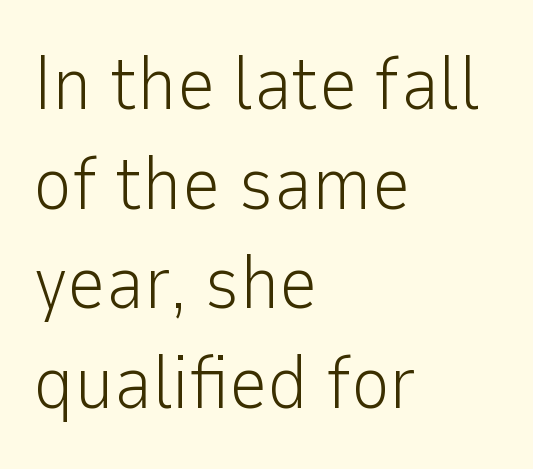
The image shows 75 px light sans-serif type, upright; set left-aligned, normal line spacing (1.33x), normal letter spacing, not underlined; low stroke contrast and a medium x-height.
